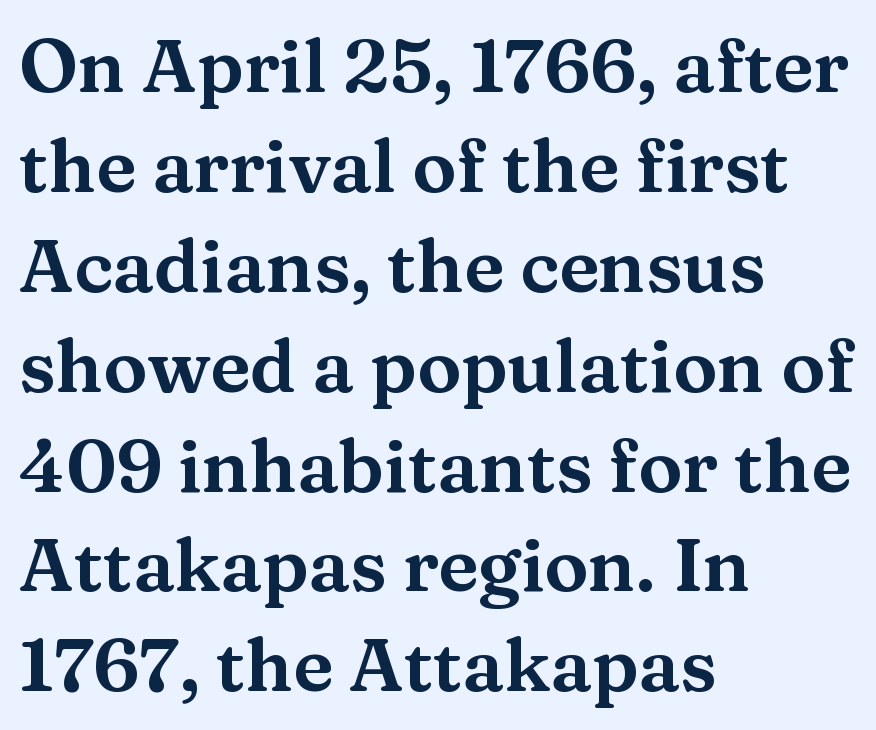
Q: Is the text italic (slanted)? A: No, it is upright.
Q: Is the typeface a serif or a sans-serif typeface? A: Serif.
Q: Is the text underlined? A: No.
Q: How is the paragraph aligned? A: Left-aligned.
Q: Is the spacing between letters normal or unusually wide? A: Normal.
Q: Is the spacing between lines tight, normal or loose? A: Normal.
Q: Width (condensed, normal, or wide)? A: Wide.
Q: Stroke contrast? A: Medium.
Q: x-height? A: Medium.
Q: Monospaced? A: No.
